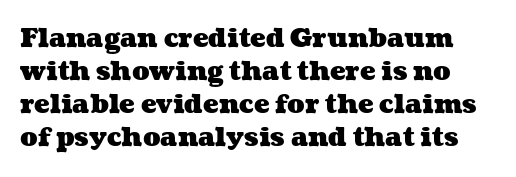
The image shows 26 px bold type; set normal line spacing (1.27x), normal letter spacing, not underlined.
